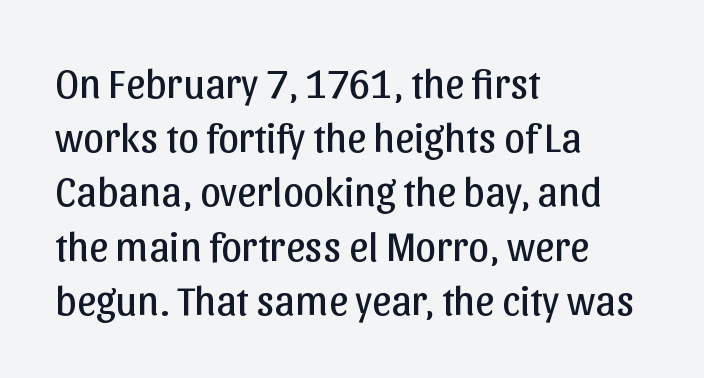
The strokes carry an ordinary text weight at most. Descenders hang freely into open space. Where is the straight margin? On the left. Each letter keeps its own natural width here, so spacing adapts to shape. Is the letter spacing exaggerated? No — it looks like the ordinary default. How would I describe the line gaps? Plain and ordinary.
